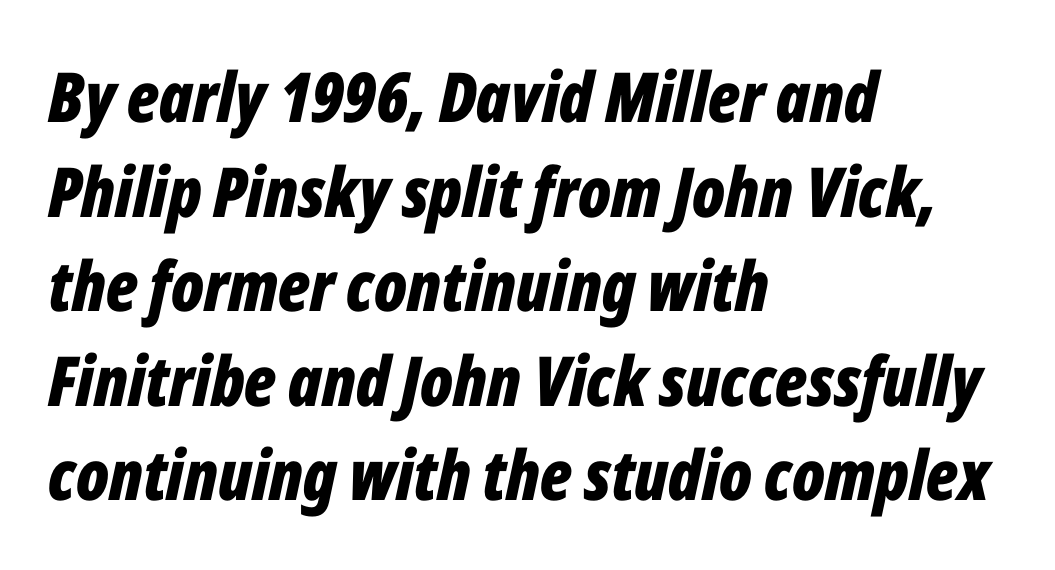
The image shows 69 px bold, condensed type, italic (leaning right); set left-aligned, normal line spacing (1.37x), normal letter spacing, not underlined; low stroke contrast and a medium x-height.
